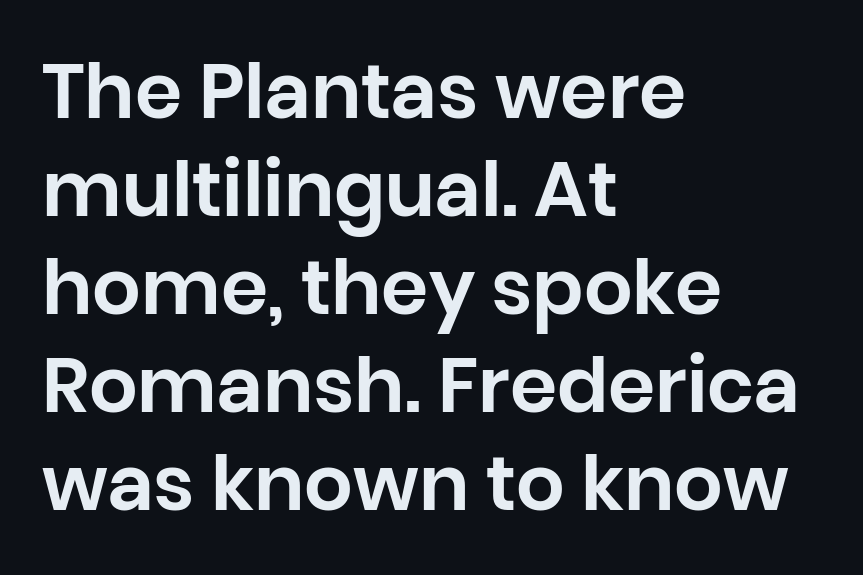
Q: Is the text italic (slanted)? A: No, it is upright.
Q: Is the typeface a serif or a sans-serif typeface? A: Sans-serif.
Q: Is the text underlined? A: No.
Q: How is the paragraph aligned? A: Left-aligned.
Q: Is the spacing between letters normal or unusually wide? A: Normal.
Q: Is the spacing between lines tight, normal or loose? A: Normal.
Q: Width (condensed, normal, or wide)? A: Normal.
Q: Stroke contrast? A: Low.
Q: x-height? A: Large.
Q: Monospaced? A: No.
